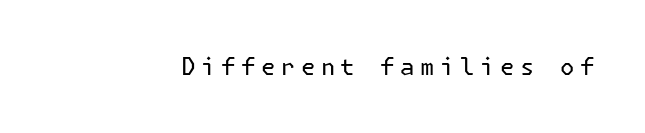
Letters rest on an invisible, unmarked baseline. Think standard paragraph weight, or any step lighter than that. Does the lettering tilt? It doesn't — this is upright. Words appear elongated and porous because spacing is wide.
